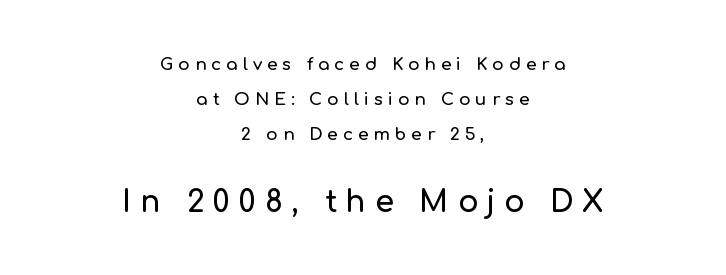
The rendering inserts visible extra space after every character. Grotesque or geometric, the face here clearly has no serifs. Bare-footed words on every line. Think of a printed novel: that variable character pitch is what you see here. These lines are centered, leaving both edges ragged. Visually, the bottom section dominates because its glyphs are scaled up.
